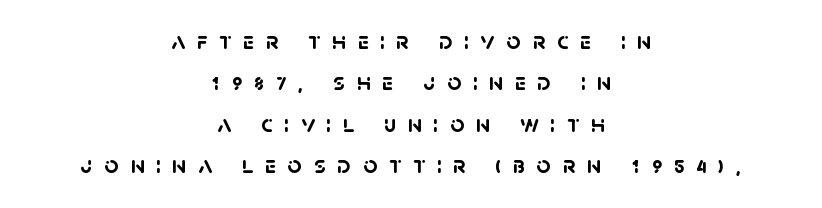
Q: Is the text bold? A: Yes.
Q: Is the text underlined? A: No.
Q: How is the paragraph aligned? A: Centered.
Q: Is the spacing between letters normal or unusually wide? A: Unusually wide.
Q: Is the spacing between lines tight, normal or loose? A: Normal.
